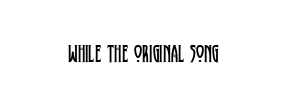
{"italic": "no", "bold": "no", "underline": "no", "letter_spacing": "normal", "letter_spacing_em": 0.0, "glyph_px": 25}
